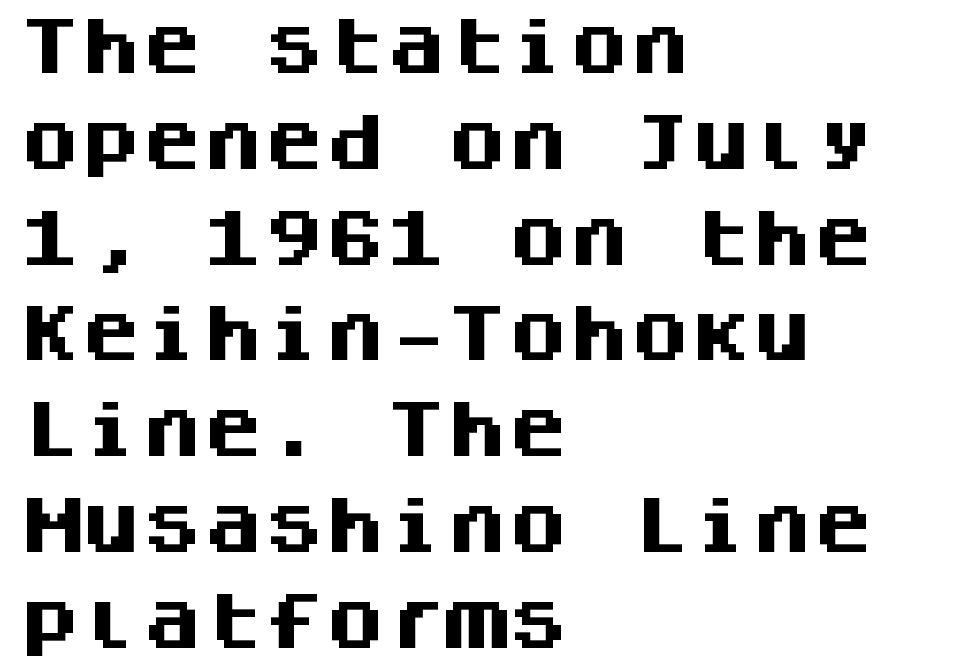
Q: Is the text bold? A: Yes.
Q: Is the text italic (slanted)? A: No, it is upright.
Q: Is the typeface a serif or a sans-serif typeface? A: Sans-serif.
Q: Is the text underlined? A: No.
Q: How is the paragraph aligned? A: Left-aligned.
Q: Is the spacing between letters normal or unusually wide? A: Normal.
Q: Is the spacing between lines tight, normal or loose? A: Normal.
Q: Width (condensed, normal, or wide)? A: Normal.
Q: Stroke contrast? A: Medium.
Q: x-height? A: Large.
Q: Monospaced? A: Yes.
